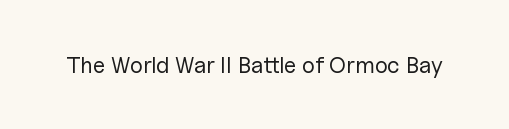
{"italic": "no", "bold": "no", "underline": "no", "letter_spacing": "normal", "letter_spacing_em": 0.0, "glyph_px": 23}
